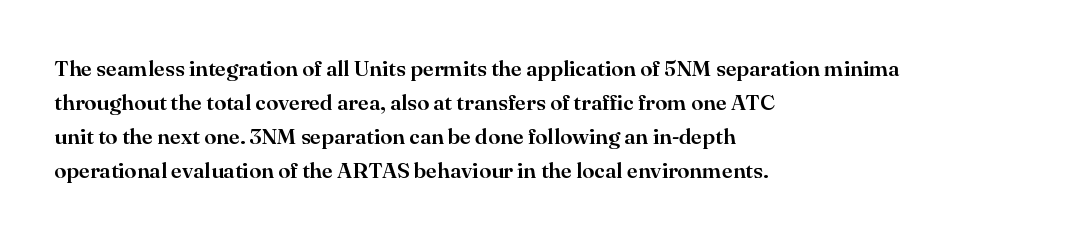
{"italic": "no", "underline": "no", "align": "left", "line_spacing": "normal", "line_spacing_ratio": 1.54, "letter_spacing": "normal", "letter_spacing_em": 0.0, "glyph_px": 22}
